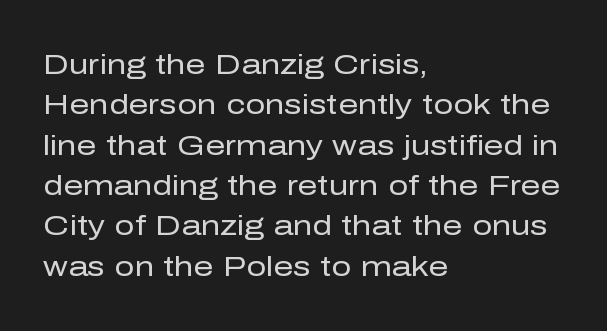
This sample is left-justified, so line endings fall wherever the words run out. Tracking value appears to be zero — textbook default spacing. Serifs: no, the terminals of the letterforms are clean. A light-to-regular cut is what we see here. The letters advance in unequal steps, a hallmark of proportional type.
